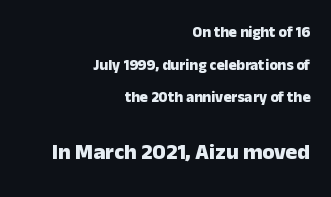
Q: Is the text bold? A: Yes.
Q: Is the text italic (slanted)? A: No, it is upright.
Q: Is the text underlined? A: No.
Q: How is the paragraph aligned? A: Right-aligned.
Q: Is the spacing between letters normal or unusually wide? A: Normal.
Q: Is the spacing between lines tight, normal or loose? A: Loose.
Q: Which block of text is set in a larger size, the first (top) or the second (bottom)? A: The second (bottom) one.
